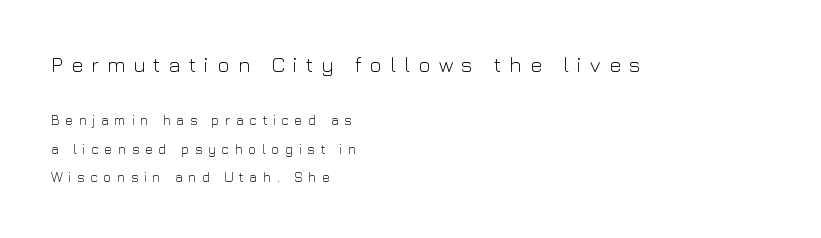
Q: Is the text bold? A: No.
Q: Is the text italic (slanted)? A: No, it is upright.
Q: Is the text underlined? A: No.
Q: How is the paragraph aligned? A: Left-aligned.
Q: Is the spacing between letters normal or unusually wide? A: Unusually wide.
Q: Is the spacing between lines tight, normal or loose? A: Loose.
Q: Which block of text is set in a larger size, the first (top) or the second (bottom)? A: The first (top) one.
